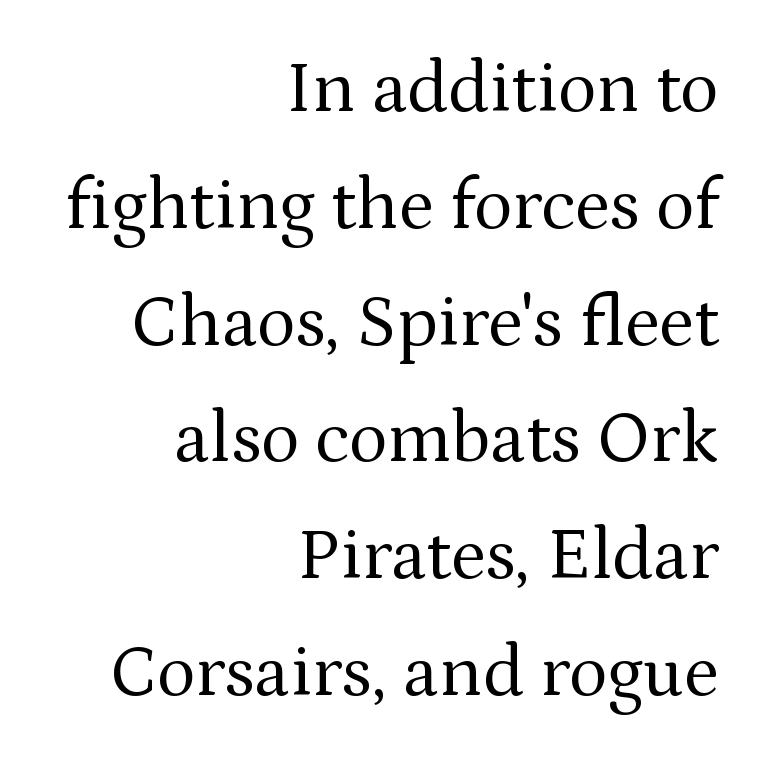
This is serif lettering, the kind often seen in printed books. The paragraph has a hard right edge and a soft left edge. Just letters on the line, the space beneath them empty. This reads as an unemphasized weight, regular at the heaviest.
